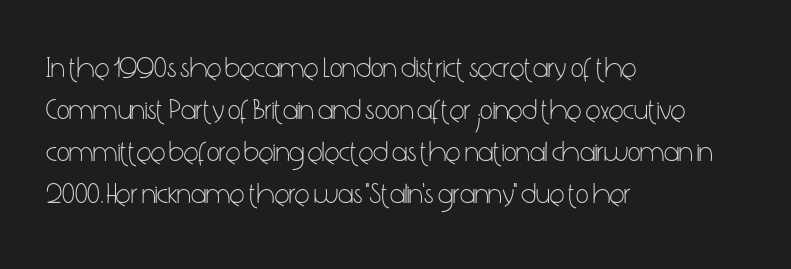
{"serif": "no", "italic": "no", "bold": "no", "weight": "light", "width": "condensed", "stroke_contrast": "low", "x_height": "medium", "monospaced": "no", "underline": "no", "align": "left", "line_spacing": "normal", "line_spacing_ratio": 1.5, "letter_spacing": "normal", "letter_spacing_em": 0.0, "glyph_px": 28}
